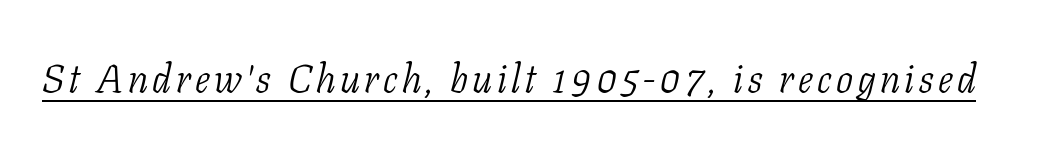
{"serif": "yes", "italic": "yes", "lean": "right", "slant_degrees": 11, "bold": "no", "weight": "light", "width": "condensed", "stroke_contrast": "low", "x_height": "medium", "monospaced": "no", "underline": "yes", "glyph_px": 40}
